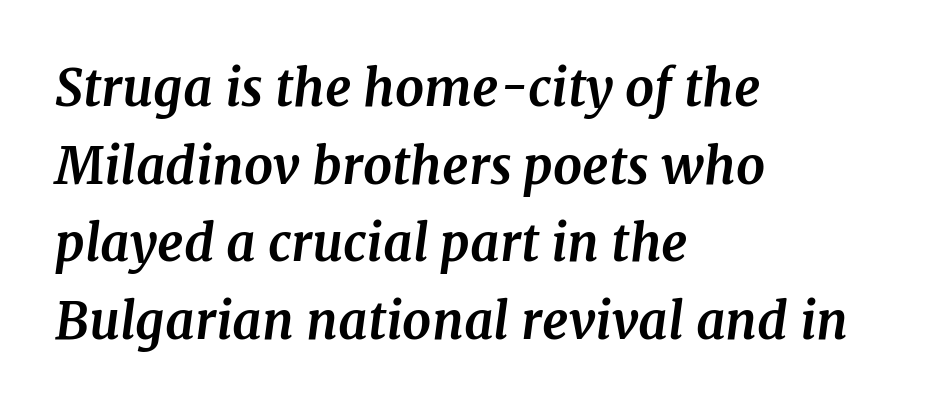
Q: Is the text bold? A: Yes.
Q: Is the text italic (slanted)? A: Yes, it leans right by about 7 degrees.
Q: Is the typeface a serif or a sans-serif typeface? A: Serif.
Q: Is the text underlined? A: No.
Q: How is the paragraph aligned? A: Left-aligned.
Q: Is the spacing between letters normal or unusually wide? A: Normal.
Q: Is the spacing between lines tight, normal or loose? A: Normal.
Q: Width (condensed, normal, or wide)? A: Normal.
Q: Stroke contrast? A: Medium.
Q: x-height? A: Medium.
Q: Monospaced? A: No.
